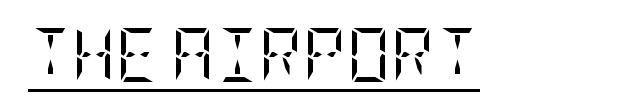
Q: Is the text bold? A: No.
Q: Is the text italic (slanted)? A: No, it is upright.
Q: Is the typeface a serif or a sans-serif typeface? A: Serif.
Q: Is the text underlined? A: Yes.
Q: Is the spacing between letters normal or unusually wide? A: Normal.
Q: Width (condensed, normal, or wide)? A: Condensed.
Q: Stroke contrast? A: Low.
Q: x-height? A: Large.
